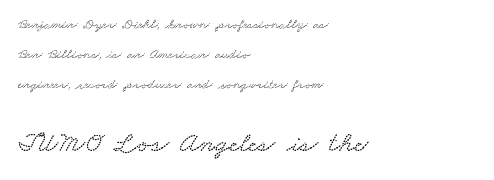
The image shows 29 px wide type; set left-aligned, loose line spacing (2.14x), normal letter spacing, not underlined; the second (bottom) block is 2.07x larger; low stroke contrast and a small x-height.
